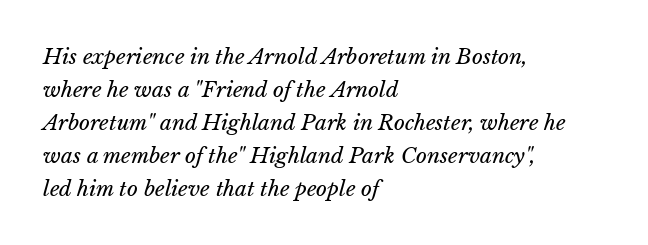
{"italic": "yes", "lean": "right", "slant_degrees": 15, "bold": "no", "underline": "no", "align": "left", "line_spacing": "normal", "line_spacing_ratio": 1.57, "letter_spacing": "normal", "letter_spacing_em": 0.0, "glyph_px": 21}
